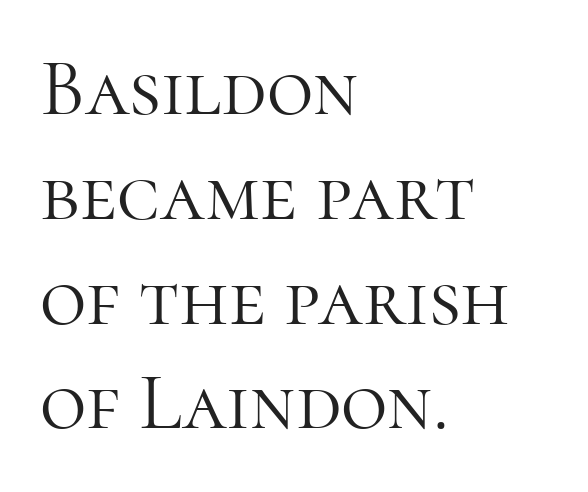
The image shows 80 px light serif type, upright; set left-aligned, normal line spacing (1.31x), normal letter spacing, not underlined; high stroke contrast and a medium x-height.
